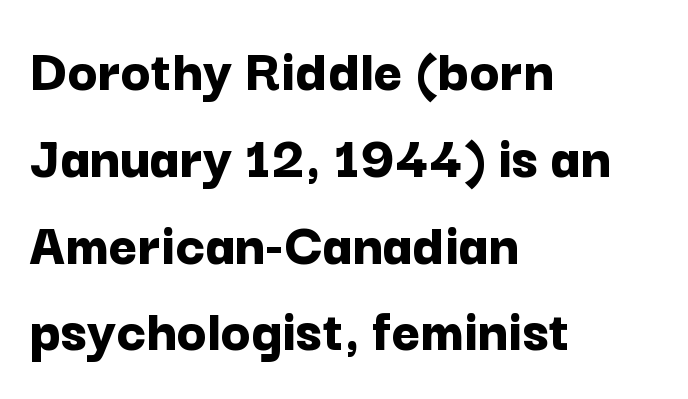
The letters sit at their default tracking, neither squeezed nor spread. Teacher's note: observe the even left margin — that is flush-left alignment. Weight check: bold — yes, fully. The font's upright variant was chosen for this text. Each new line begins a customary step beneath the previous one. A sans-serif font was chosen for this passage.
